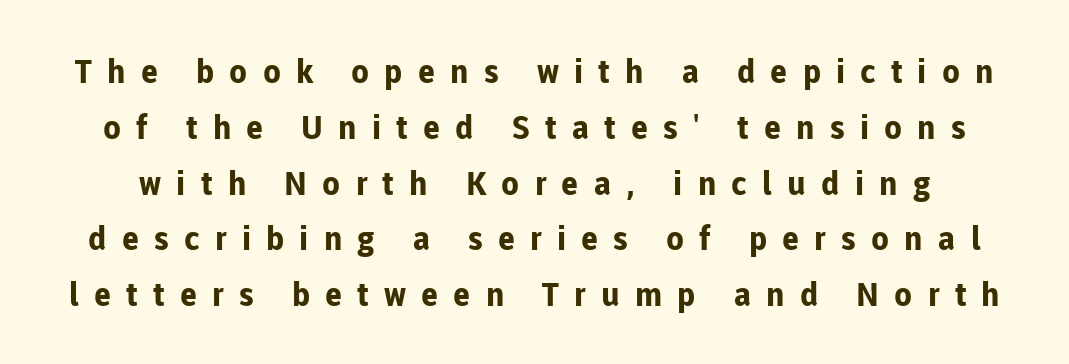
Q: Is the text bold? A: Yes.
Q: Is the text italic (slanted)? A: No, it is upright.
Q: Is the typeface a serif or a sans-serif typeface? A: Sans-serif.
Q: Is the text underlined? A: No.
Q: Is the spacing between letters normal or unusually wide? A: Unusually wide.
Q: Is the spacing between lines tight, normal or loose? A: Normal.
Q: Width (condensed, normal, or wide)? A: Normal.
Q: Stroke contrast? A: Low.
Q: x-height? A: Medium.
Q: Monospaced? A: No.
